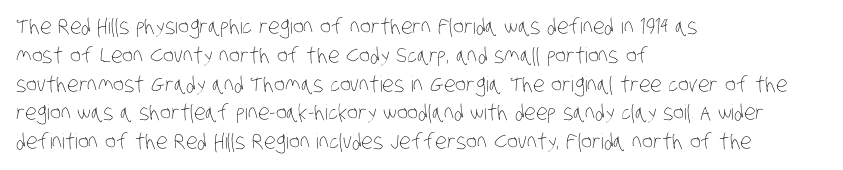
Q: Is the text bold? A: No.
Q: Is the text underlined? A: No.
Q: How is the paragraph aligned? A: Left-aligned.
Q: Is the spacing between letters normal or unusually wide? A: Normal.
Q: Is the spacing between lines tight, normal or loose? A: Normal.
